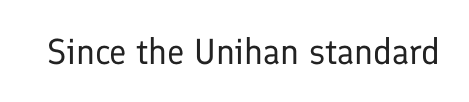
{"serif": "no", "italic": "no", "bold": "no", "weight": "regular", "width": "normal", "stroke_contrast": "low", "x_height": "medium", "monospaced": "no", "underline": "no", "letter_spacing": "normal", "letter_spacing_em": 0.0, "glyph_px": 36}
